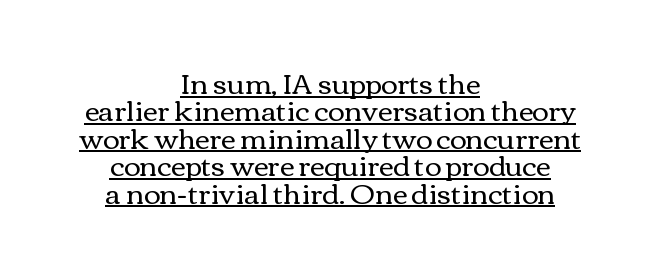
The image shows 28 px regular-weight, wide type, upright; set centered, tight line spacing (0.98x), normal letter spacing, underlined; medium stroke contrast and a medium x-height.
